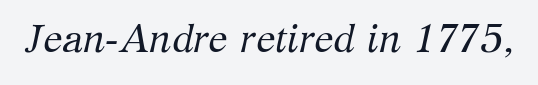
The letters sit at their default tracking, neither squeezed nor spread. Rendered with sloped, italic letterforms. Weight: not bold — regular or lighter. Spacing verdict: proportional, widths tailored to each character.
